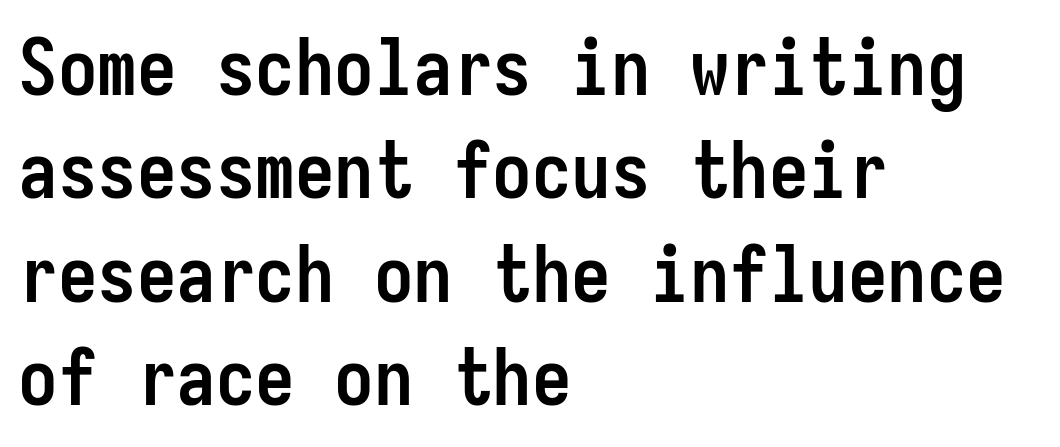
{"serif": "no", "italic": "no", "bold": "yes", "weight": "semibold", "width": "condensed", "stroke_contrast": "low", "x_height": "medium", "monospaced": "yes", "underline": "no", "align": "left", "line_spacing": "normal", "line_spacing_ratio": 1.31, "letter_spacing": "normal", "letter_spacing_em": 0.0, "glyph_px": 79}
